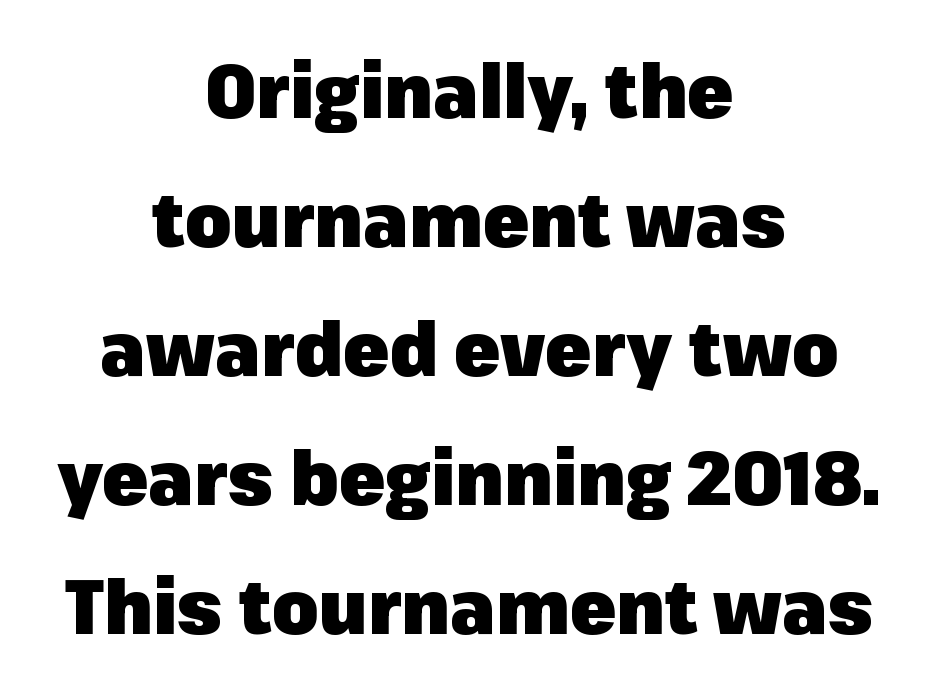
{"serif": "no", "italic": "no", "bold": "yes", "weight": "heavy", "width": "normal", "stroke_contrast": "low", "x_height": "medium", "monospaced": "no", "underline": "no", "align": "center", "line_spacing_ratio": 1.72, "letter_spacing": "normal", "letter_spacing_em": 0.0, "glyph_px": 75}
